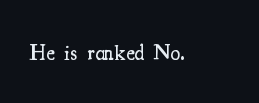
{"italic": "no", "bold": "semi", "underline": "no", "letter_spacing": "normal", "letter_spacing_em": 0.0, "glyph_px": 22}
